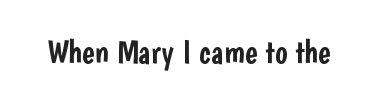
Honestly, the letter spacing is just normal — you wouldn't notice it. The typeface chosen for these lines omits serifs. Looks like regular typesetting: each glyph gets only the width it needs. In terms of posture, this sample is upright. Clear beneath every line of the passage.
